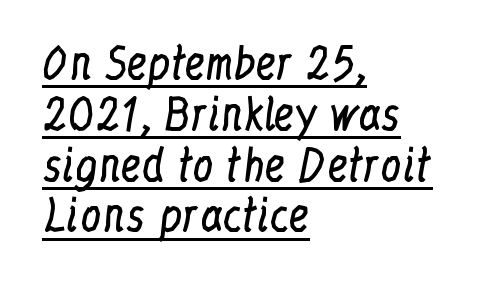
You could call the tracking neutral — neither tight nor loose. Do the characters align in a grid? No, the font is proportional. Leftover space on each line is placed entirely after the last word. This rendering employs a face with finishing strokes, i.e., a serif. Is the stroke heavy? The answer is a plain regular-or-lighter.
